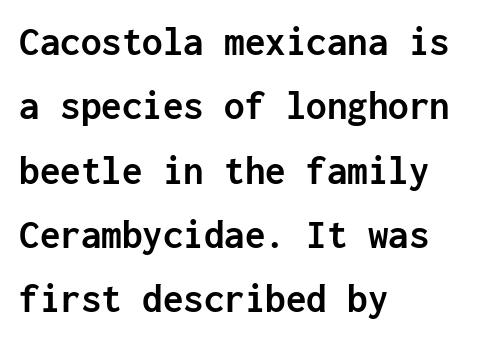
The image shows 41 px semibold sans-serif type, upright, monospaced; set left-aligned, normal line spacing (1.57x), normal letter spacing, not underlined; low stroke contrast and a medium x-height.
